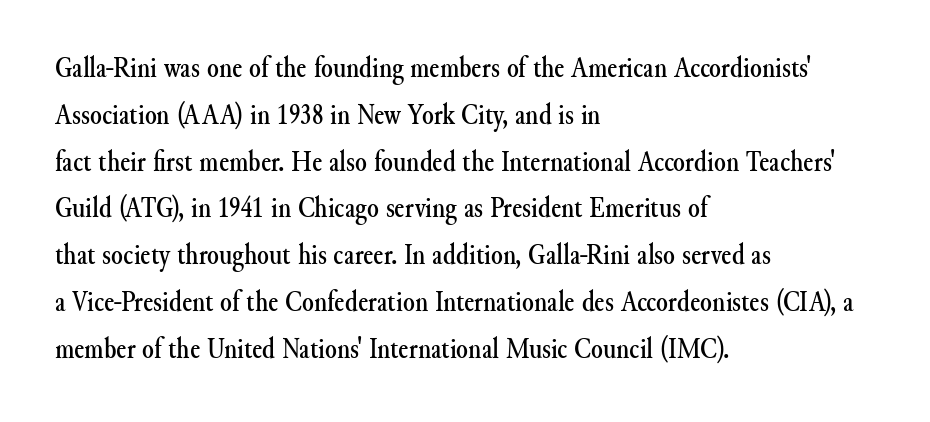
The vertical gap from one line to the next is medium. Do the letters lean? They stand straight. Does extra space separate the letters? No, they use regular spacing. Is this a fixed-width face? No — the glyphs have proportional, varying widths. Notice how the passage keeps a crisp vertical edge on the left only. The area under the type is left untouched.
